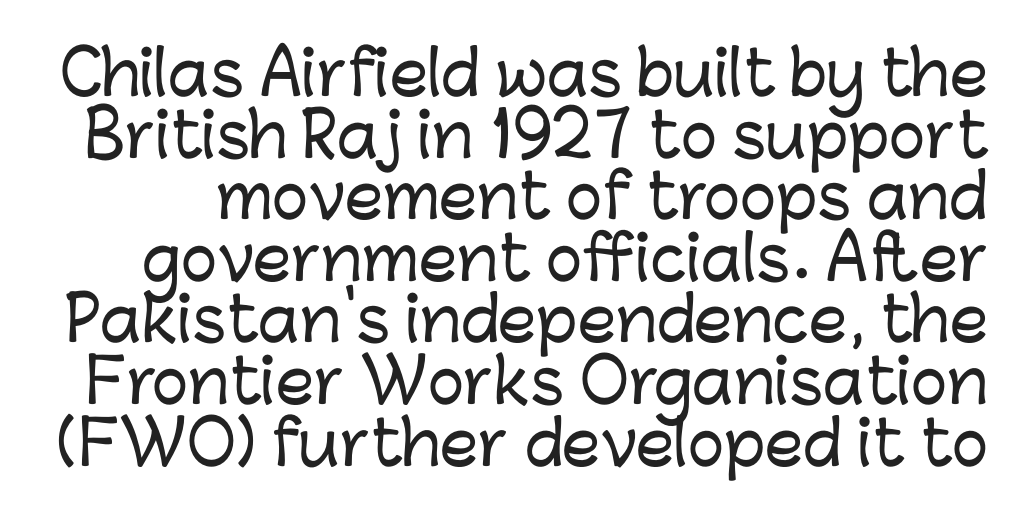
{"serif": "no", "italic": "no", "width": "normal", "stroke_contrast": "low", "x_height": "medium", "monospaced": "no", "underline": "no", "line_spacing": "tight", "line_spacing_ratio": 1.01, "letter_spacing": "normal", "letter_spacing_em": 0.0, "glyph_px": 61}
